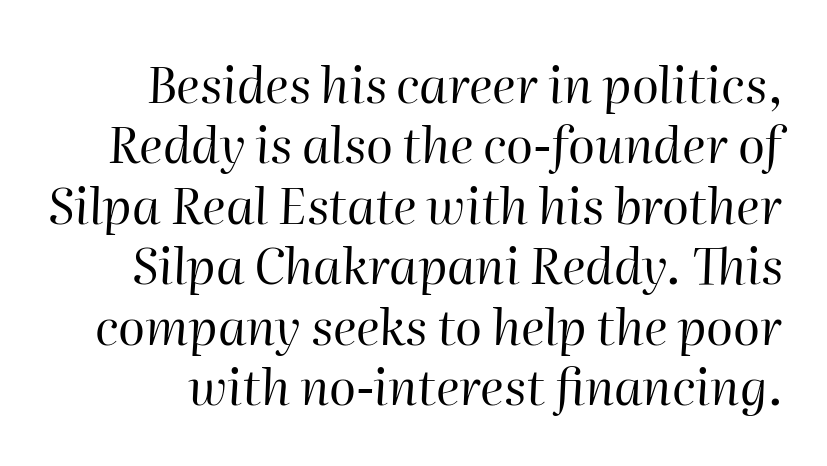
The font is comparable to plain body text, perhaps lighter. The zone under the glyphs is completely vacant. Posture: slanted. A typesetter would call this proportional, since set widths differ per character.
